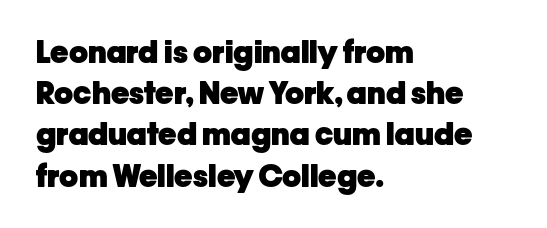
Heft: maximum for text — a bold. The letters stand upright; this is a roman face. Does extra space separate the letters? No, they use regular spacing. In terms of leading, this rendering sits right in the middle. Descenders hang freely into open space. Horizontal alignment here is leftward, the default for most running prose.
